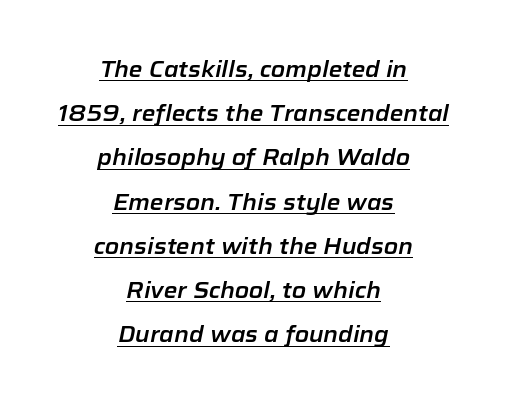
Centered paragraph, ragged on both sides. Words appear dense and cohesive because spacing is normal. The glyphs look as if they've been sheared to an angle. If you measured baseline to baseline, you'd find a long distance.
